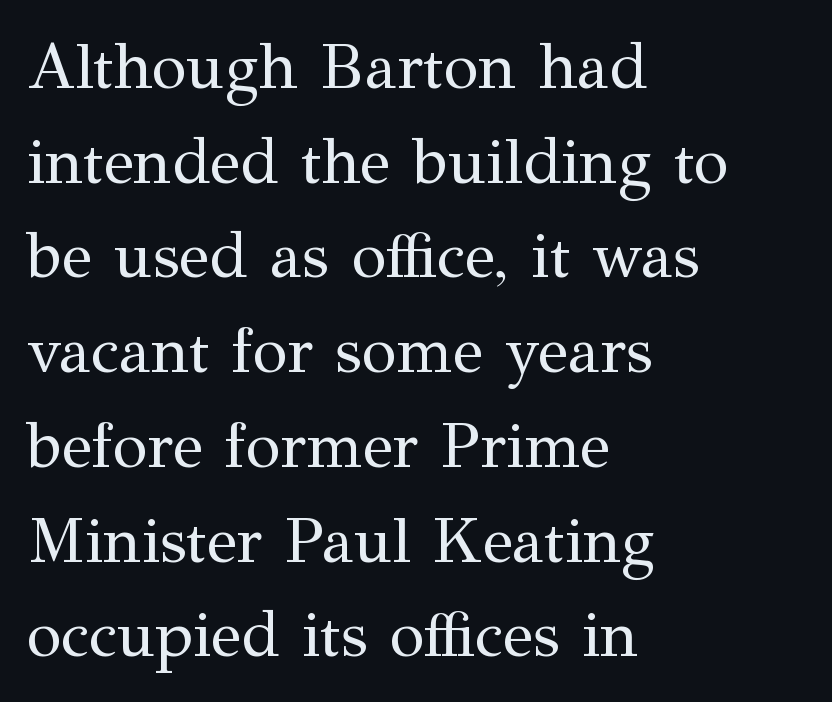
Q: Is the text bold? A: No.
Q: Is the text italic (slanted)? A: No, it is upright.
Q: Is the typeface a serif or a sans-serif typeface? A: Serif.
Q: Is the text underlined? A: No.
Q: How is the paragraph aligned? A: Left-aligned.
Q: Is the spacing between letters normal or unusually wide? A: Normal.
Q: Is the spacing between lines tight, normal or loose? A: Normal.
Q: Width (condensed, normal, or wide)? A: Normal.
Q: Stroke contrast? A: Medium.
Q: x-height? A: Medium.
Q: Monospaced? A: No.
